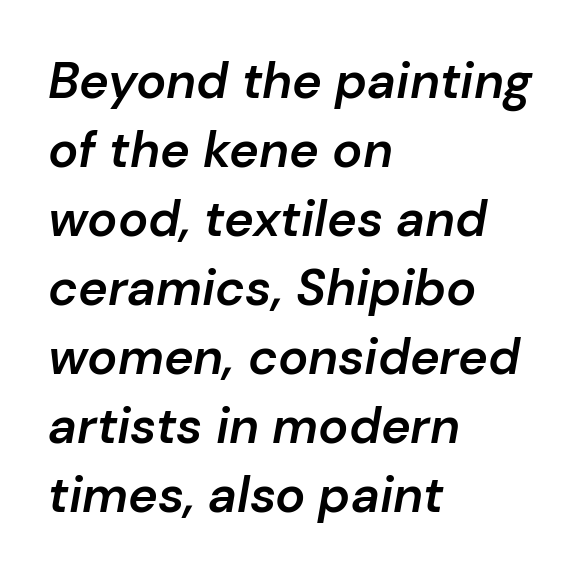
This sample has the flowing, uneven cadence of proportional lettering. Whoever set this chose a conventional vertical rhythm. Tracking here is standard; glyphs follow each other at the usual distance. The text carries the slant typical of an italic or oblique font.
